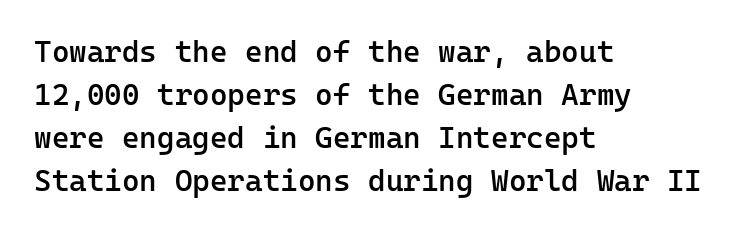
{"serif": "no", "italic": "no", "bold": "semi", "weight": "semibold", "width": "normal", "stroke_contrast": "low", "x_height": "medium", "monospaced": "yes", "underline": "no", "align": "left", "line_spacing": "normal", "line_spacing_ratio": 1.43, "letter_spacing": "normal", "letter_spacing_em": 0.0, "glyph_px": 30}
